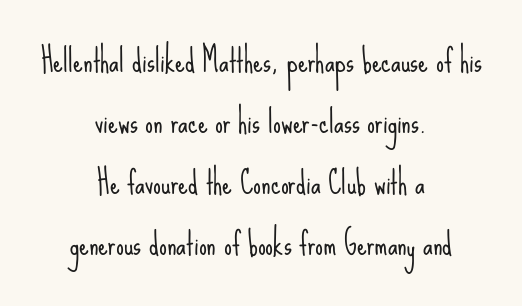
{"serif": "no", "italic": "no", "bold": "no", "weight": "light", "width": "condensed", "stroke_contrast": "low", "x_height": "small", "monospaced": "no", "underline": "no", "align": "center", "line_spacing": "loose", "line_spacing_ratio": 1.97, "letter_spacing": "normal", "letter_spacing_em": 0.0, "glyph_px": 31}
